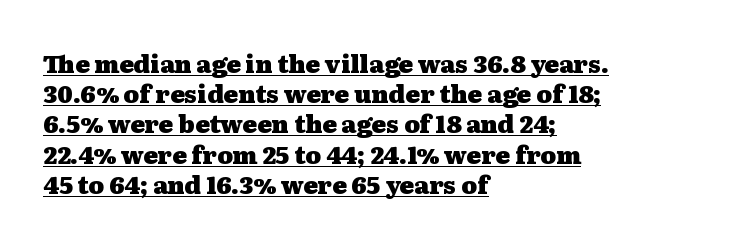
Q: Is the text bold? A: Yes.
Q: Is the text italic (slanted)? A: No, it is upright.
Q: Is the text underlined? A: Yes.
Q: How is the paragraph aligned? A: Left-aligned.
Q: Is the spacing between letters normal or unusually wide? A: Normal.
Q: Is the spacing between lines tight, normal or loose? A: Normal.
